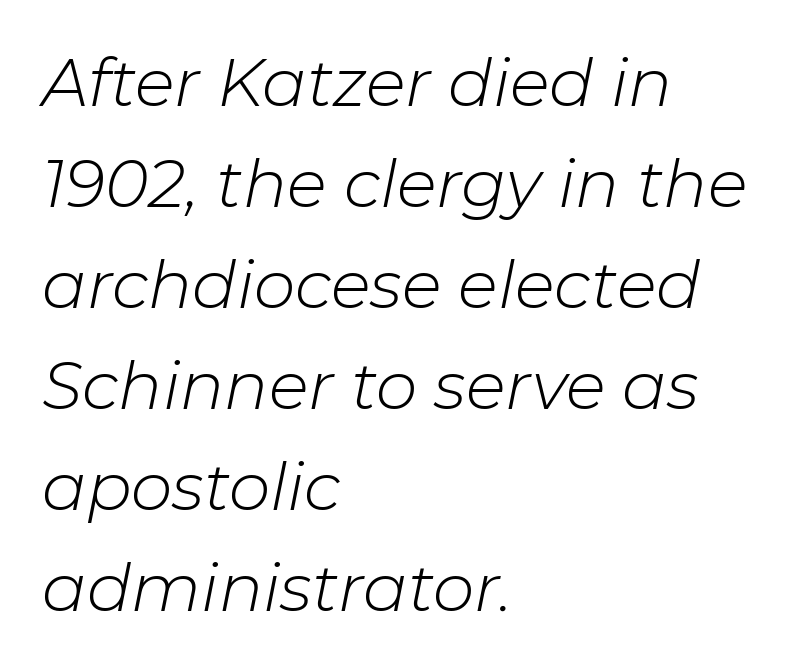
Q: Is the text bold? A: No.
Q: Is the text italic (slanted)? A: Yes, it leans right by about 11 degrees.
Q: Is the text underlined? A: No.
Q: How is the paragraph aligned? A: Left-aligned.
Q: Is the spacing between letters normal or unusually wide? A: Normal.
Q: Is the spacing between lines tight, normal or loose? A: Normal.
Q: Width (condensed, normal, or wide)? A: Normal.
Q: Stroke contrast? A: Low.
Q: x-height? A: Medium.
Q: Monospaced? A: No.
